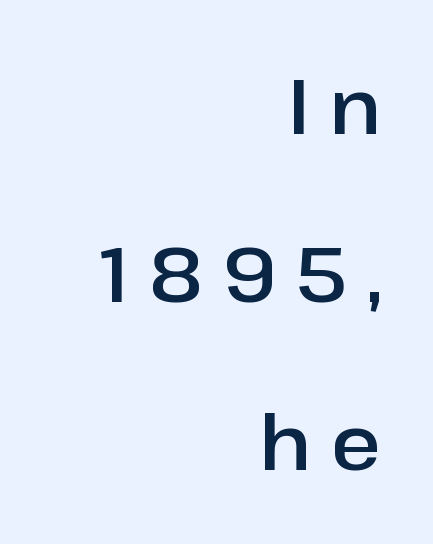
Q: Is the text italic (slanted)? A: No, it is upright.
Q: Is the typeface a serif or a sans-serif typeface? A: Sans-serif.
Q: Is the text underlined? A: No.
Q: How is the paragraph aligned? A: Right-aligned.
Q: Is the spacing between letters normal or unusually wide? A: Unusually wide.
Q: Is the spacing between lines tight, normal or loose? A: Loose.
Q: Width (condensed, normal, or wide)? A: Normal.
Q: Stroke contrast? A: Low.
Q: x-height? A: Medium.
Q: Monospaced? A: No.
